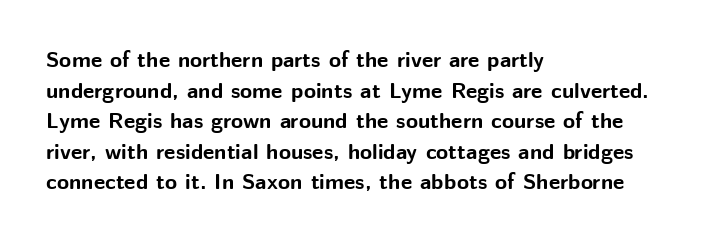
Q: Is the text bold? A: Yes.
Q: Is the text italic (slanted)? A: No, it is upright.
Q: Is the text underlined? A: No.
Q: How is the paragraph aligned? A: Left-aligned.
Q: Is the spacing between letters normal or unusually wide? A: Normal.
Q: Is the spacing between lines tight, normal or loose? A: Normal.
